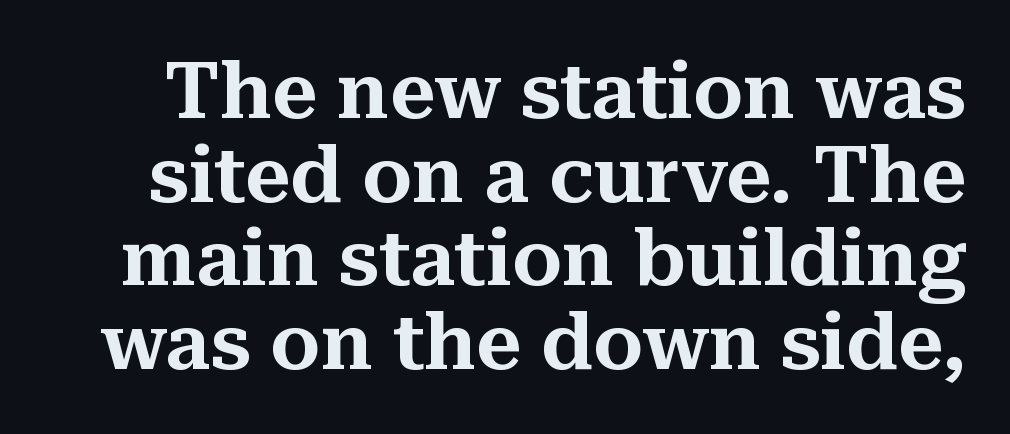
The face used here is proportionally spaced, like ordinary book or web type. A typesetter would call this leading minimal, almost set solid. The gaps between neighbouring characters are ordinary and unremarkable. Tall strokes in this sample are plumb rather than angled. No word sits above an underline. Each letter's strokes conclude with small projecting serifs.
